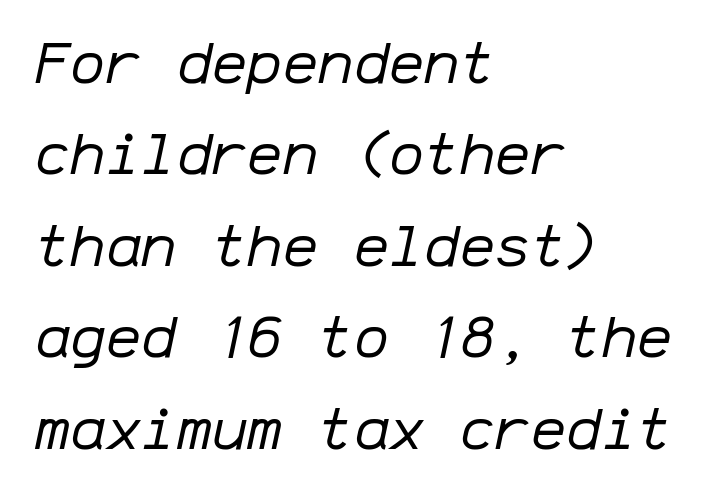
The letters sit at their default tracking, neither squeezed nor spread. Interline gaps are of average width in this sample. The glyphs look as if they've been sheared to an angle. Here the designer chose a console-style face with uniform glyph widths. Check under the words: just untouched page.
